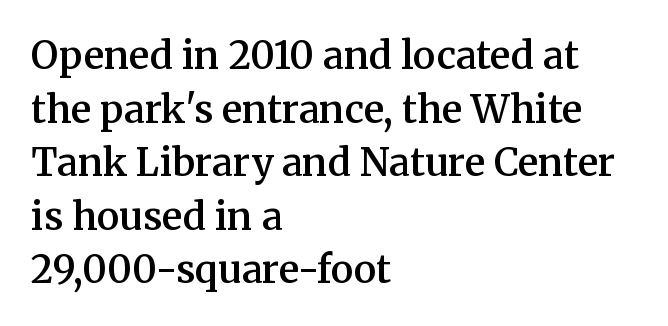
{"serif": "yes", "italic": "no", "bold": "semi", "weight": "semibold", "width": "normal", "stroke_contrast": "medium", "x_height": "medium", "monospaced": "no", "underline": "no", "align": "left", "line_spacing": "normal", "line_spacing_ratio": 1.41, "letter_spacing": "normal", "letter_spacing_em": 0.0, "glyph_px": 38}
